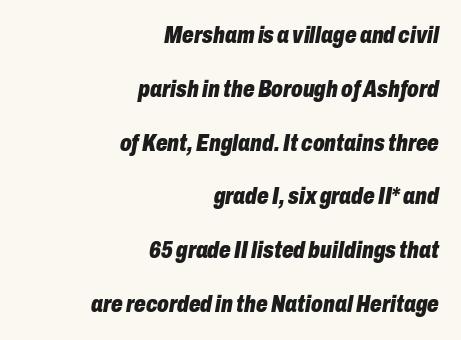
The image shows 23 px bold type, italic (leaning right); set right-aligned, loose line spacing (2.34x), normal letter spacing, not underlined.
